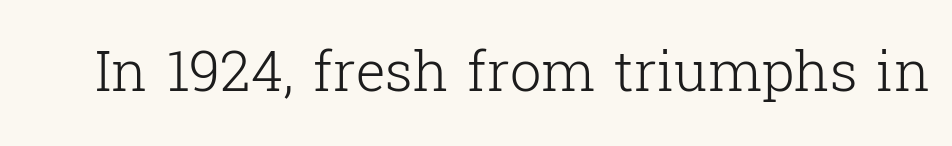
The image shows 56 px light serif type, upright; set normal letter spacing, not underlined; low stroke contrast and a medium x-height.
